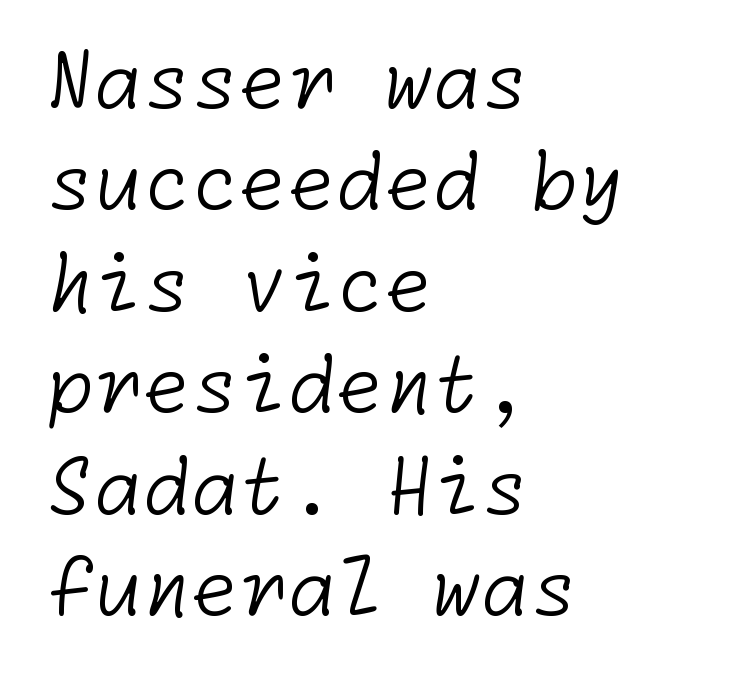
{"serif": "no", "bold": "no", "weight": "light", "width": "normal", "stroke_contrast": "low", "x_height": "medium", "underline": "no", "align": "left", "line_spacing": "normal", "line_spacing_ratio": 1.3, "letter_spacing": "normal", "letter_spacing_em": 0.0, "glyph_px": 78}
